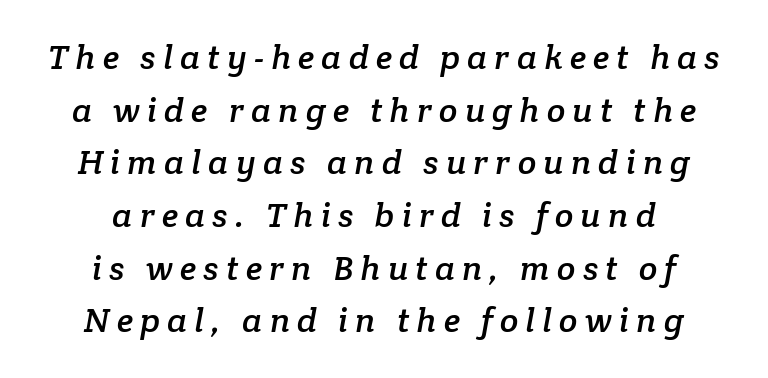
The image shows 34 px serif type; set centered, normal line spacing (1.55x), unusually wide letter spacing (+0.21 em), not underlined; low stroke contrast and a medium x-height.
